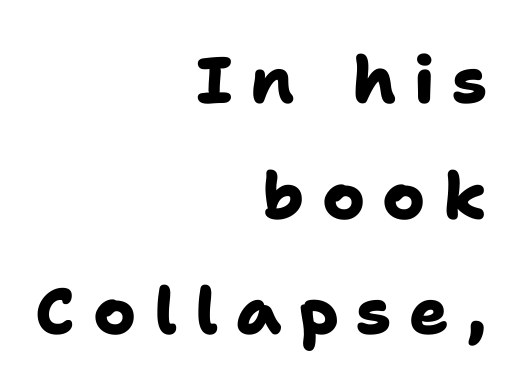
The image shows 65 px heavy sans-serif type; set right-aligned, line spacing 1.78x, unusually wide letter spacing (+0.27 em), not underlined; low stroke contrast and a medium x-height.
